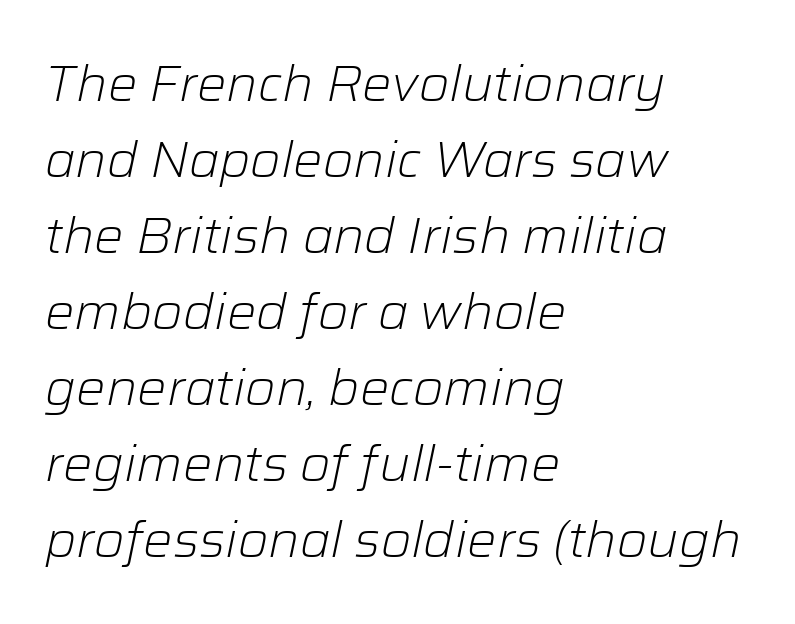
The image shows 49 px light type, italic (leaning right); set left-aligned, normal line spacing (1.55x), normal letter spacing, not underlined; low stroke contrast and a medium x-height.
